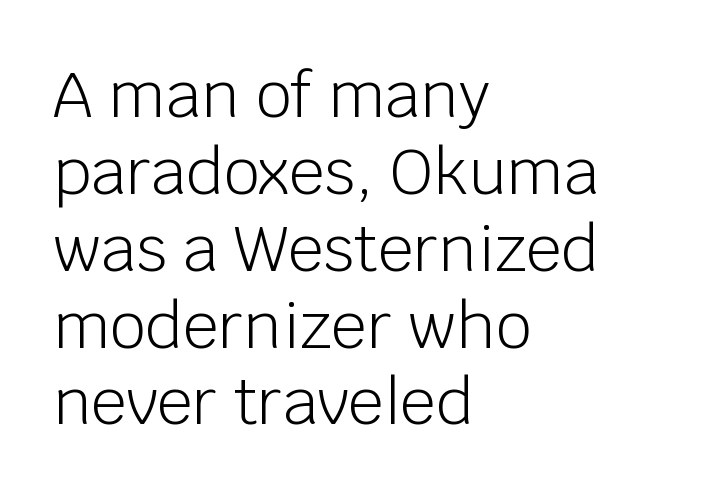
The face looks like a standard text weight, possibly lighter. The space directly below the letters is spotless. All the whitespace from short lines collects on the right. The rendering uses natural spacing where letterforms have individual widths. It's the straight-up-and-down kind of type.
